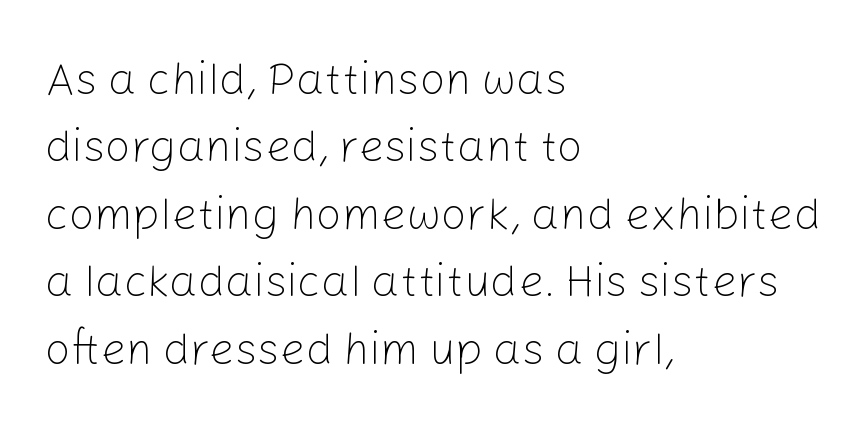
The letters advance in unequal steps, a hallmark of proportional type. If you measured baseline to baseline, you'd find a middling distance. Type style note: lacks serifs. Is the block centered? No — it sits flush against the left margin. How are the letters spaced? Ordinarily, with no added tracking.
